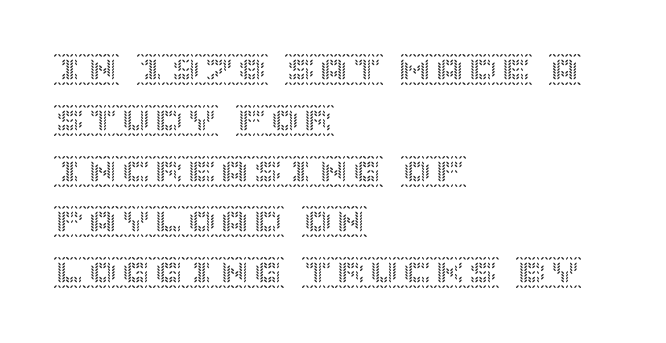
{"italic": "no", "width": "normal", "x_height": "large", "underline": "no", "align": "left", "line_spacing": "normal", "line_spacing_ratio": 1.54, "letter_spacing": "normal", "letter_spacing_em": 0.0, "glyph_px": 33}
